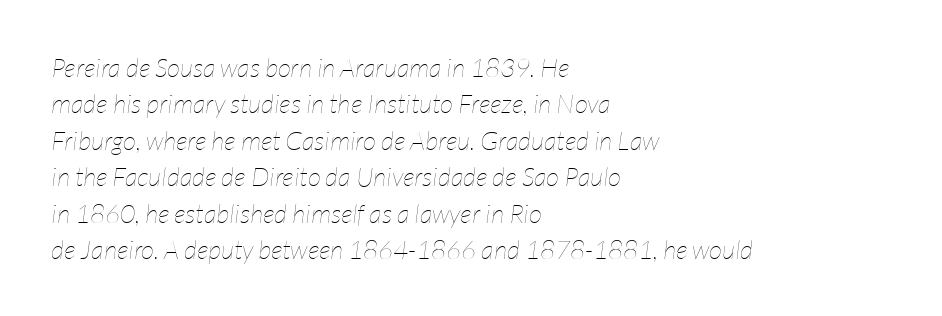
{"italic": "yes", "lean": "right", "slant_degrees": 7, "bold": "no", "underline": "no", "align": "left", "line_spacing": "normal", "line_spacing_ratio": 1.4, "letter_spacing": "normal", "letter_spacing_em": 0.0, "glyph_px": 26}
